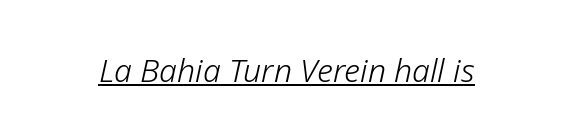
Q: Is the text bold? A: No.
Q: Is the text italic (slanted)? A: Yes, it leans right by about 12 degrees.
Q: Is the text underlined? A: Yes.
Q: Is the spacing between letters normal or unusually wide? A: Normal.
Q: Width (condensed, normal, or wide)? A: Normal.
Q: Stroke contrast? A: Low.
Q: x-height? A: Medium.
Q: Monospaced? A: No.
